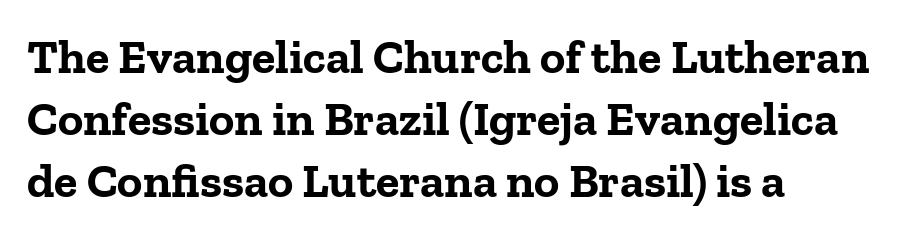
A typesetter would label this face a serif. On the weight axis this lands at bold, roughly 700. The baseline area is clear. Is there any slant? The stems are plumb. Short and long lines alike share a common starting point at left. Regarding leading, the lines here are spaced in the standard way.
